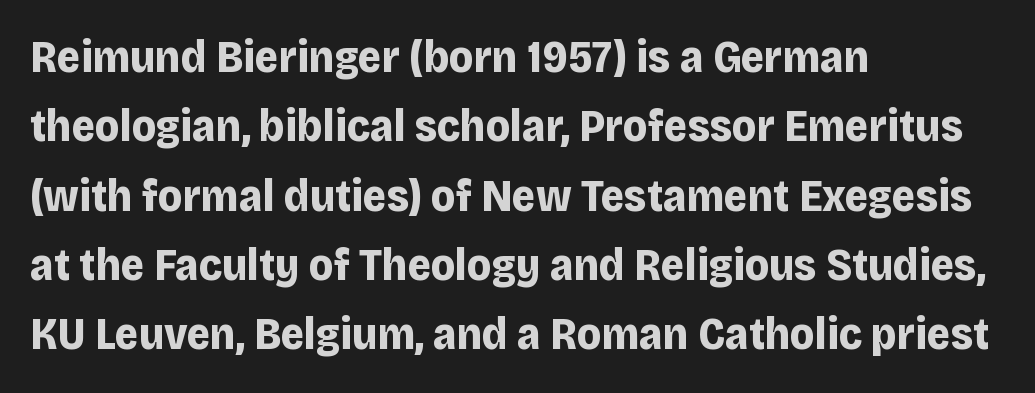
The image shows 45 px bold sans-serif type, upright; set left-aligned, normal line spacing (1.54x), normal letter spacing, not underlined; low stroke contrast and a large x-height.
